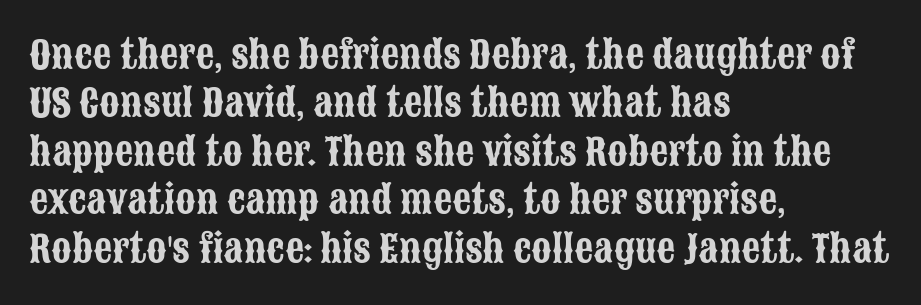
The image shows 37 px condensed sans-serif type, upright; set left-aligned, normal line spacing (1.31x), normal letter spacing, not underlined; low stroke contrast and a large x-height.
